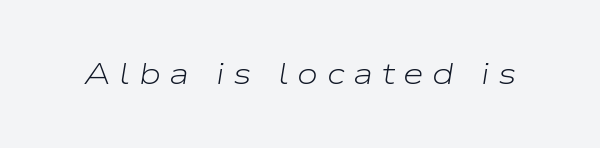
The image shows 30 px light, wide type, italic (leaning right); set unusually wide letter spacing (+0.29 em), not underlined; low stroke contrast and a medium x-height.
